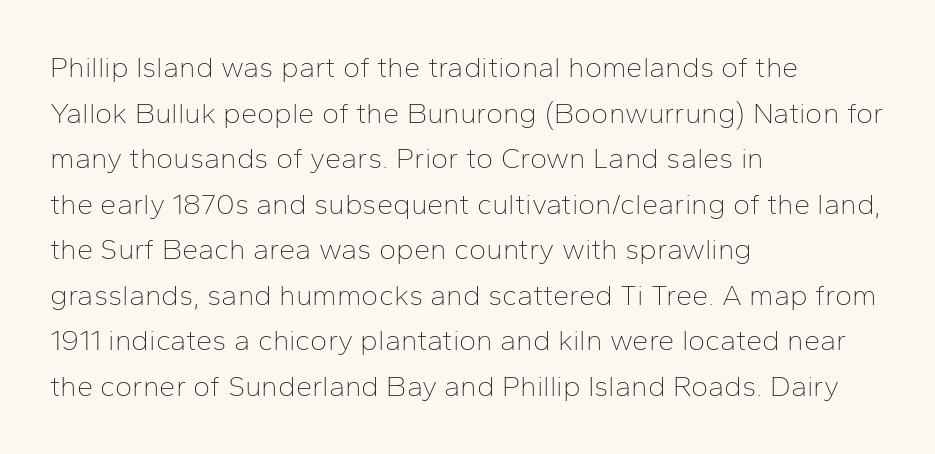
The type is set solid horizontally, with unmodified tracking. Is there any slant? The stems are plumb. Which margin do the lines hug? The left one — the right edge is uneven. Looks like regular typesetting: each glyph gets only the width it needs. Classification — sans serif.
